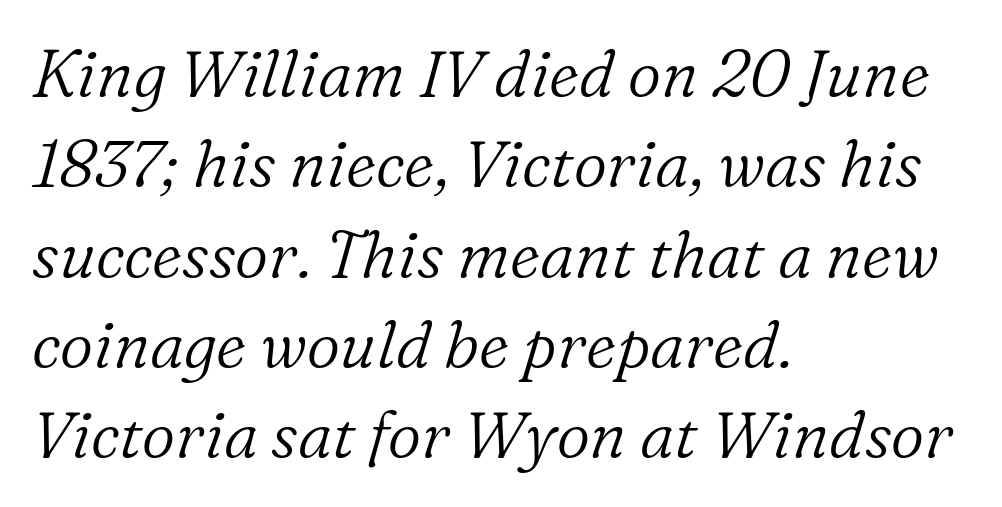
Q: Is the text bold? A: No.
Q: Is the text italic (slanted)? A: Yes, it leans right by about 16 degrees.
Q: Is the typeface a serif or a sans-serif typeface? A: Serif.
Q: Is the text underlined? A: No.
Q: How is the paragraph aligned? A: Left-aligned.
Q: Is the spacing between letters normal or unusually wide? A: Normal.
Q: Is the spacing between lines tight, normal or loose? A: Normal.
Q: Width (condensed, normal, or wide)? A: Normal.
Q: Stroke contrast? A: Low.
Q: x-height? A: Medium.
Q: Monospaced? A: No.
